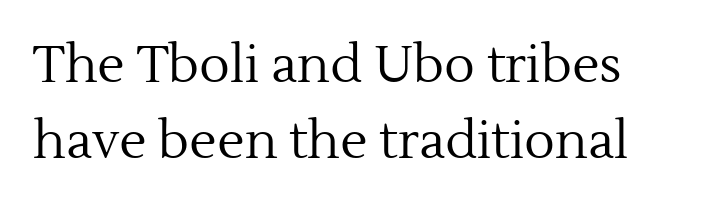
The image shows 51 px regular-weight serif type, upright; set normal line spacing (1.5x), normal letter spacing, not underlined; a medium x-height.
